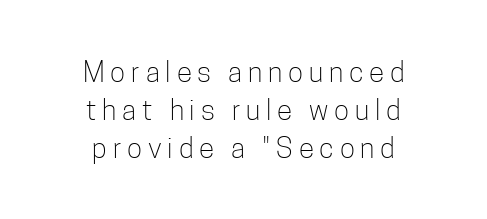
{"serif": "no", "italic": "no", "bold": "no", "weight": "light", "width": "condensed", "stroke_contrast": "low", "x_height": "medium", "monospaced": "no", "underline": "no", "align": "center", "line_spacing": "normal", "line_spacing_ratio": 1.35, "letter_spacing": "wide", "letter_spacing_em": 0.21, "glyph_px": 28}
